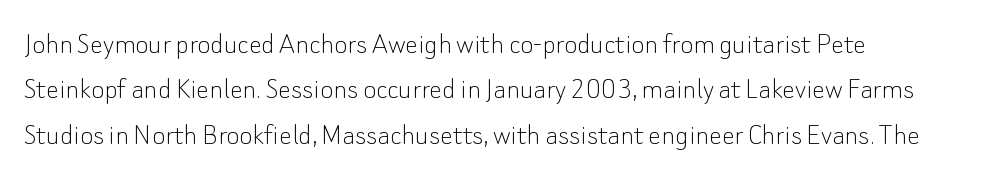
Decoration check: the copy has no underline. Does the type have serifs? No, each stem ends abruptly. No letter is thick-stroked: the sample isn't bold. Each letter keeps its own natural width here, so spacing adapts to shape.
